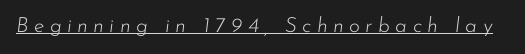
{"italic": "yes", "lean": "right", "slant_degrees": 7, "bold": "no", "underline": "yes", "letter_spacing": "wide", "letter_spacing_em": 0.26, "glyph_px": 21}
